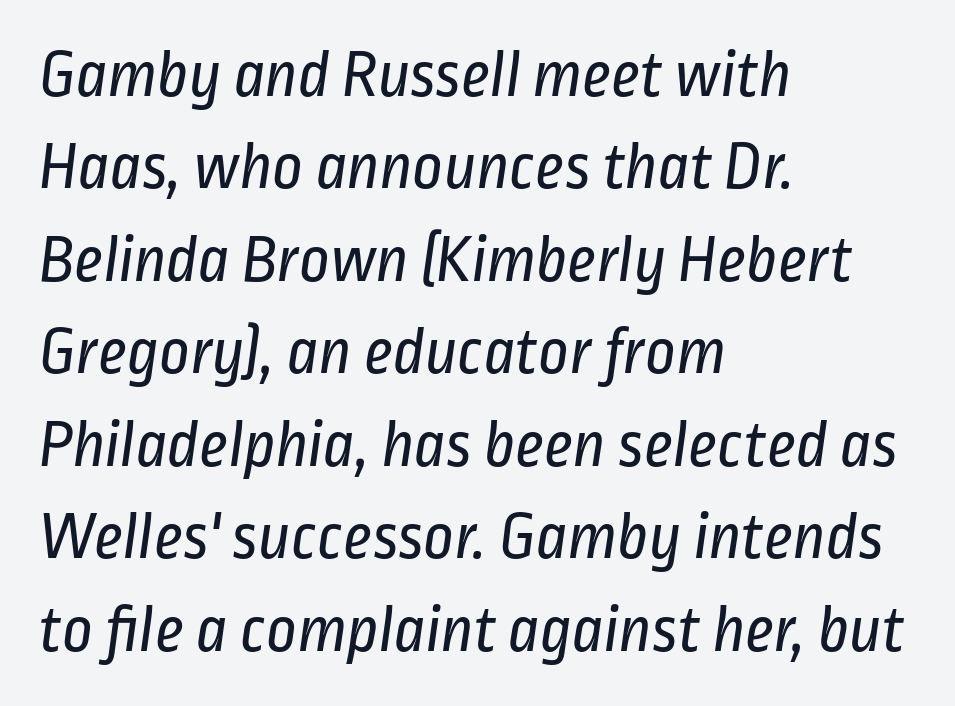
No heavy texture on the line: the type isn't bold. Teacher's note: observe the even left margin — that is flush-left alignment. Observe the ordinary spacing: letters are neighbours, not strangers. A normal amount of white space separates one row of letters from the next. Observe the absence of serifs on each vertical stroke in this sample. You could not count columns in this text — the font is proportionally spaced.
